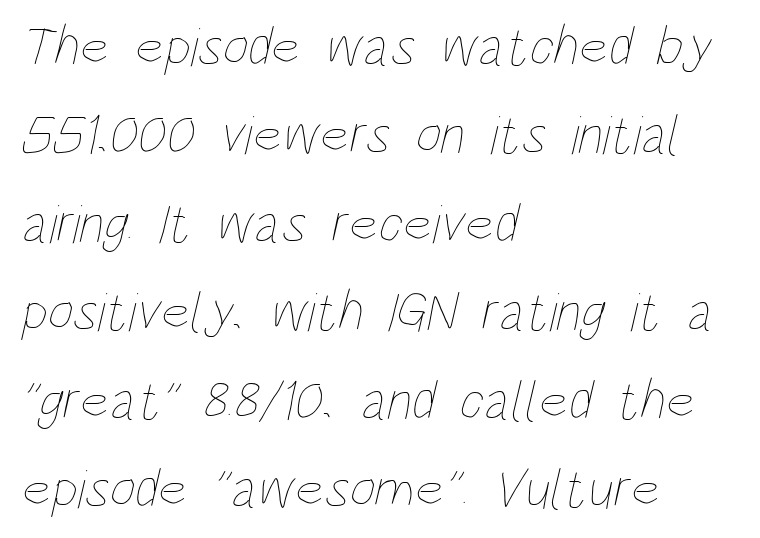
{"bold": "no", "weight": "thin", "width": "condensed", "stroke_contrast": "low", "x_height": "large", "monospaced": "no", "underline": "no", "align": "left", "line_spacing": "normal", "line_spacing_ratio": 1.58, "letter_spacing": "normal", "letter_spacing_em": 0.0, "glyph_px": 56}
